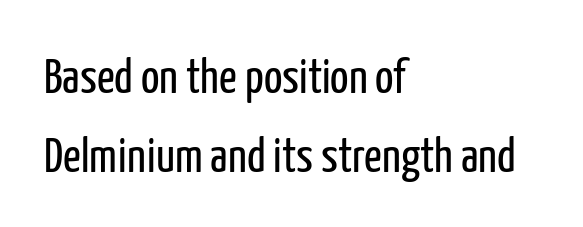
{"serif": "no", "italic": "no", "bold": "no", "weight": "regular", "width": "condensed", "stroke_contrast": "low", "x_height": "medium", "monospaced": "no", "underline": "no", "align": "left", "line_spacing": "normal", "line_spacing_ratio": 1.62, "letter_spacing": "normal", "letter_spacing_em": 0.0, "glyph_px": 49}
